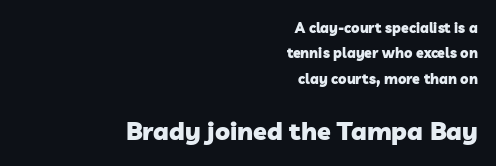
Q: Is the text bold? A: Yes.
Q: Is the text underlined? A: No.
Q: How is the paragraph aligned? A: Right-aligned.
Q: Is the spacing between letters normal or unusually wide? A: Normal.
Q: Which block of text is set in a larger size, the first (top) or the second (bottom)? A: The second (bottom) one.
